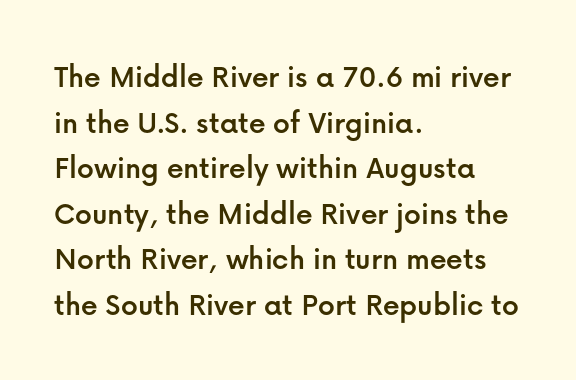
{"serif": "no", "italic": "no", "width": "normal", "stroke_contrast": "low", "x_height": "medium", "monospaced": "no", "underline": "no", "align": "left", "line_spacing": "normal", "line_spacing_ratio": 1.38, "letter_spacing": "normal", "letter_spacing_em": 0.0, "glyph_px": 33}
